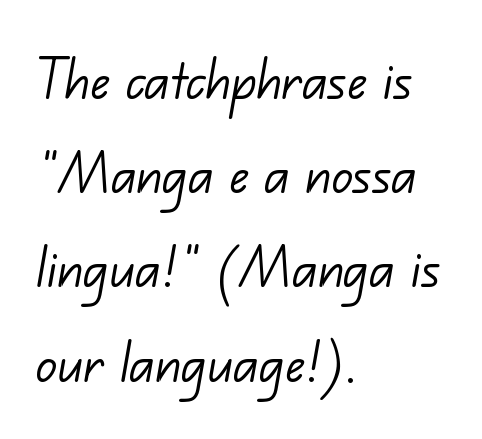
Q: Is the text bold? A: No.
Q: Is the typeface a serif or a sans-serif typeface? A: Sans-serif.
Q: Is the text underlined? A: No.
Q: How is the paragraph aligned? A: Left-aligned.
Q: Is the spacing between letters normal or unusually wide? A: Normal.
Q: Is the spacing between lines tight, normal or loose? A: Normal.
Q: Width (condensed, normal, or wide)? A: Normal.
Q: Stroke contrast? A: Low.
Q: x-height? A: Small.
Q: Monospaced? A: No.
